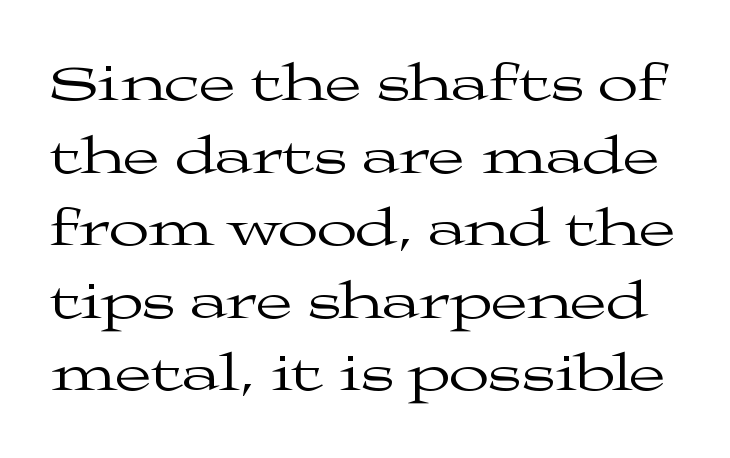
Style check: upright. The strokes carry an ordinary text weight at most. The typeface chosen for these lines features serifs. Just letters on the line, the space beneath them empty. There is no visible air inserted between adjacent glyphs. Normally led — the rows are evenly, conventionally spaced.
